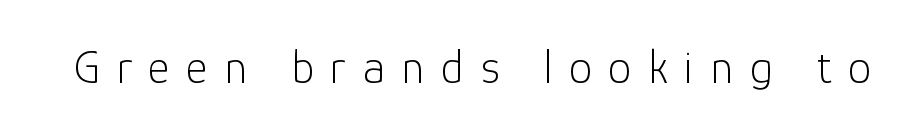
Q: Is the text bold? A: No.
Q: Is the text italic (slanted)? A: No, it is upright.
Q: Is the typeface a serif or a sans-serif typeface? A: Sans-serif.
Q: Is the text underlined? A: No.
Q: Is the spacing between letters normal or unusually wide? A: Unusually wide.
Q: Width (condensed, normal, or wide)? A: Normal.
Q: Stroke contrast? A: Low.
Q: x-height? A: Medium.
Q: Monospaced? A: No.
